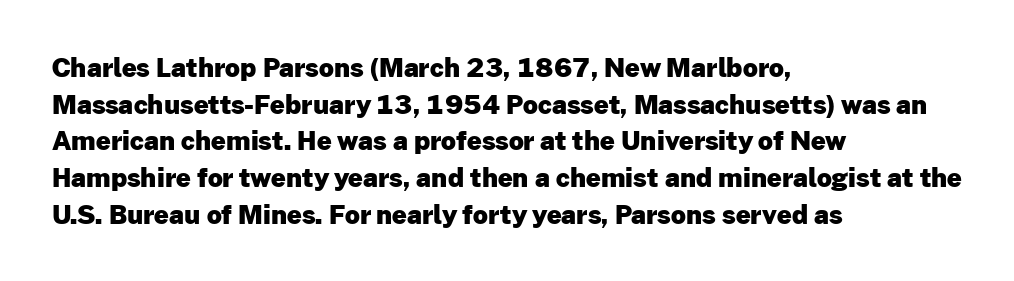
Caption: multi-line text, flush left, ragged right. Look at the tracking — it's just the regular setting, nothing added. Upright lettering throughout. The passage shown is emphatically bold. The passage shown is not underscored anywhere.
